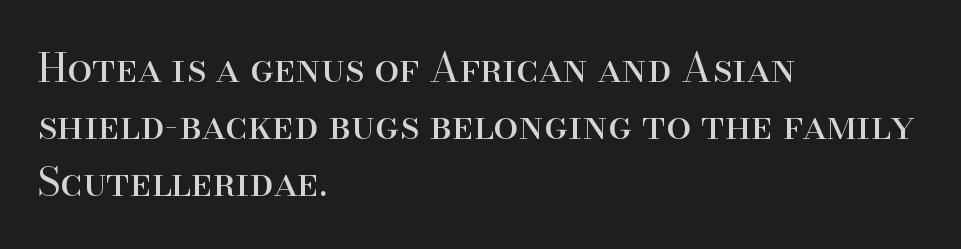
The image shows 40 px regular-weight serif type, upright; set left-aligned, normal line spacing (1.42x), normal letter spacing, not underlined; high stroke contrast and a small x-height.
